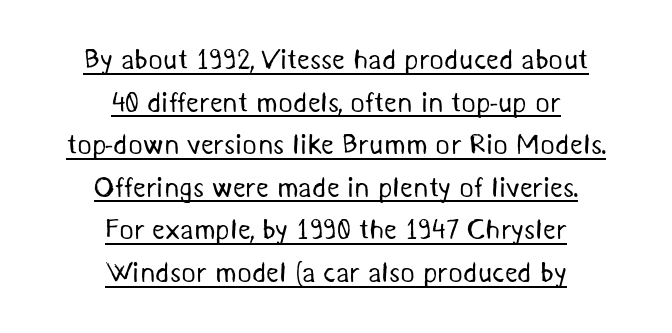
{"serif": "no", "bold": "no", "weight": "regular", "width": "normal", "stroke_contrast": "medium", "x_height": "medium", "monospaced": "no", "underline": "yes", "align": "center", "line_spacing": "normal", "line_spacing_ratio": 1.52, "letter_spacing": "normal", "letter_spacing_em": 0.0, "glyph_px": 28}
